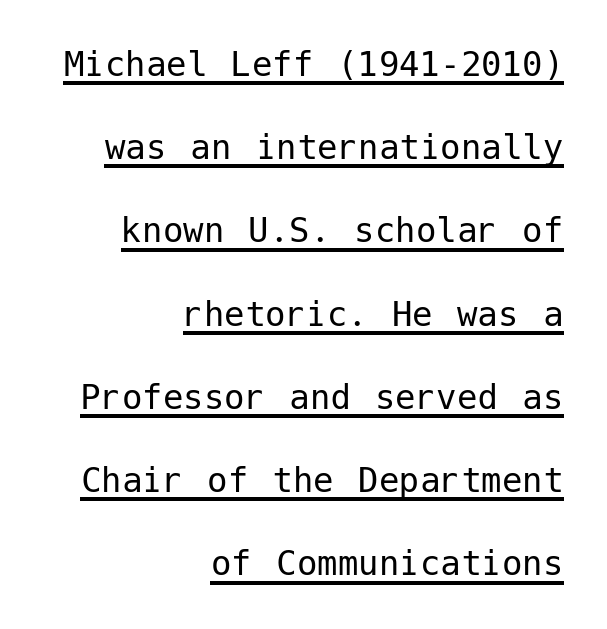
Q: Is the text bold? A: No.
Q: Is the text italic (slanted)? A: No, it is upright.
Q: Is the typeface a serif or a sans-serif typeface? A: Sans-serif.
Q: Is the text underlined? A: Yes.
Q: How is the paragraph aligned? A: Right-aligned.
Q: Is the spacing between letters normal or unusually wide? A: Normal.
Q: Is the spacing between lines tight, normal or loose? A: Loose.
Q: Width (condensed, normal, or wide)? A: Normal.
Q: Stroke contrast? A: Low.
Q: x-height? A: Medium.
